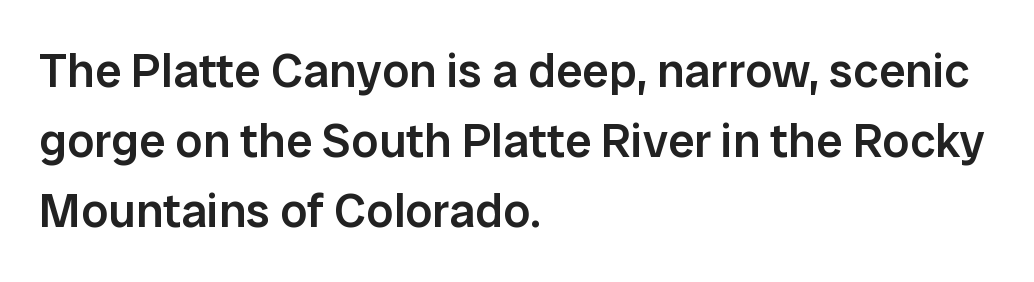
{"serif": "no", "italic": "no", "bold": "semi", "weight": "semibold", "width": "normal", "stroke_contrast": "low", "x_height": "medium", "monospaced": "no", "underline": "no", "align": "left", "line_spacing": "normal", "line_spacing_ratio": 1.46, "letter_spacing": "normal", "letter_spacing_em": 0.0, "glyph_px": 48}
